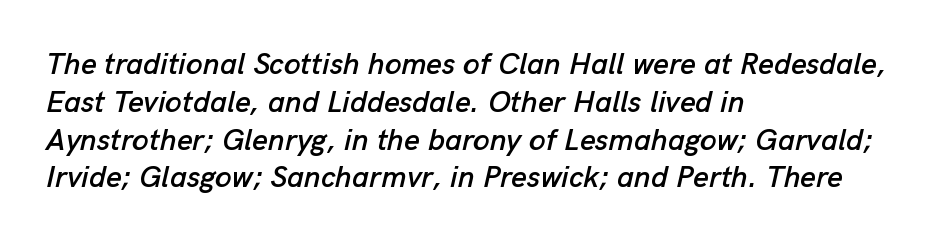
Q: Is the text italic (slanted)? A: Yes, it leans right by about 13 degrees.
Q: Is the text underlined? A: No.
Q: How is the paragraph aligned? A: Left-aligned.
Q: Is the spacing between letters normal or unusually wide? A: Normal.
Q: Is the spacing between lines tight, normal or loose? A: Normal.
Q: Width (condensed, normal, or wide)? A: Normal.
Q: Stroke contrast? A: Low.
Q: x-height? A: Medium.
Q: Monospaced? A: No.
